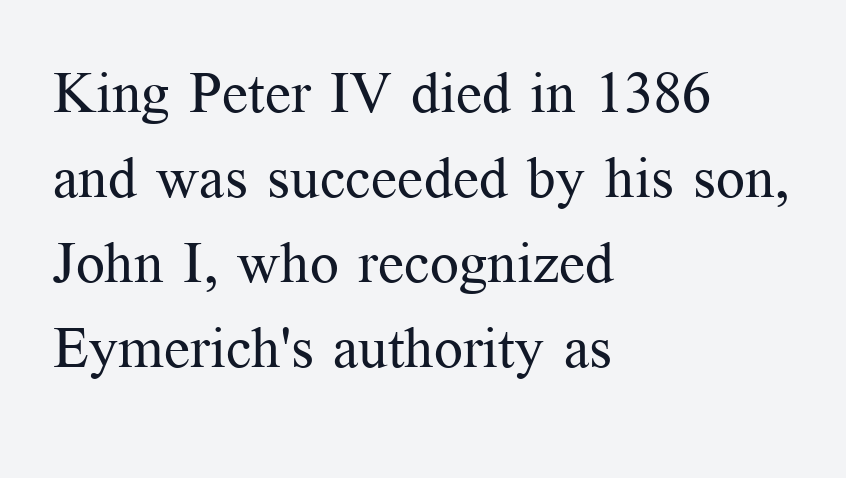
The image shows 57 px regular-weight serif type, upright; set left-aligned, normal line spacing (1.49x), normal letter spacing, not underlined; medium stroke contrast and a medium x-height.
